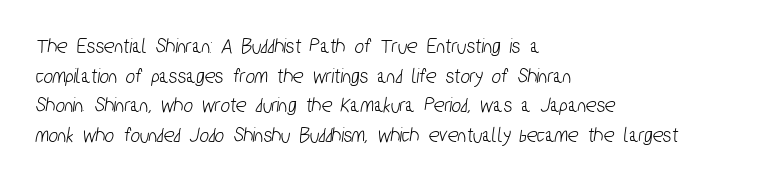
Q: Is the text underlined? A: No.
Q: How is the paragraph aligned? A: Left-aligned.
Q: Is the spacing between letters normal or unusually wide? A: Normal.
Q: Is the spacing between lines tight, normal or loose? A: Normal.
